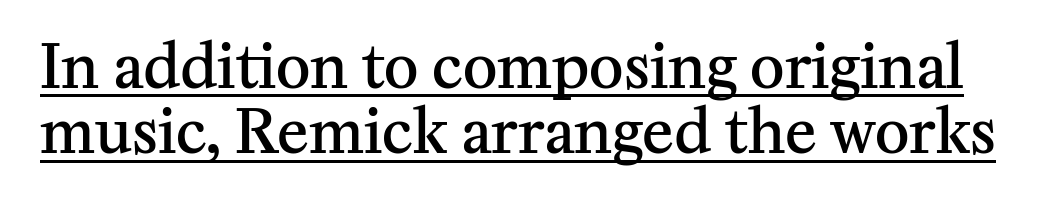
A baseline rule has been typeset under these characters. Notice the strokes are somewhat thickened but not fully heavy: this is a semibold. The line-height multiplier appears low, near solid setting. Proportional: the letters do not fall into vertical columns. In terms of letterform style, serifs are clearly present.
